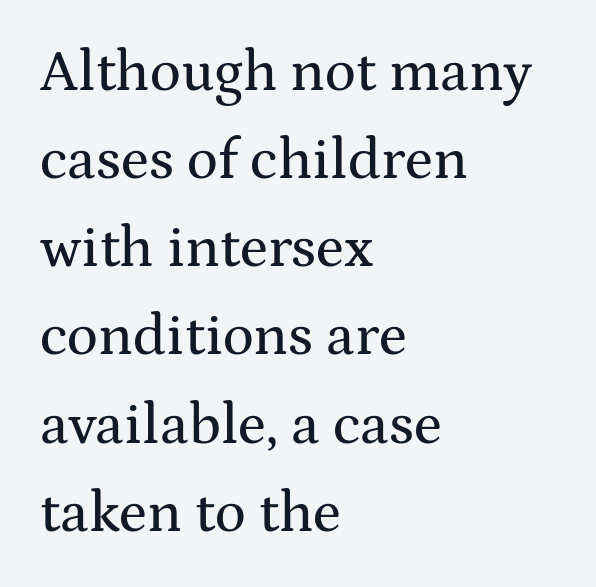
Q: Is the text italic (slanted)? A: No, it is upright.
Q: Is the typeface a serif or a sans-serif typeface? A: Serif.
Q: Is the text underlined? A: No.
Q: How is the paragraph aligned? A: Left-aligned.
Q: Is the spacing between letters normal or unusually wide? A: Normal.
Q: Is the spacing between lines tight, normal or loose? A: Normal.
Q: Width (condensed, normal, or wide)? A: Wide.
Q: Stroke contrast? A: Medium.
Q: x-height? A: Medium.
Q: Monospaced? A: No.
